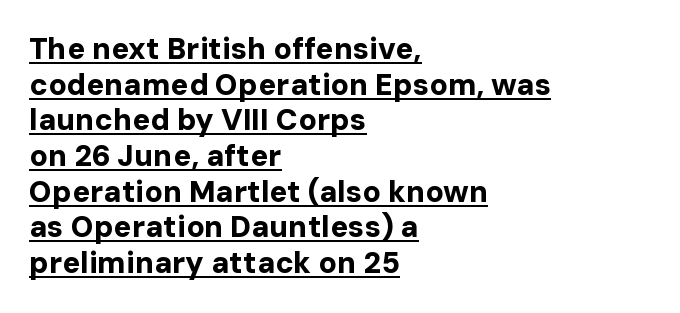
{"serif": "no", "italic": "no", "bold": "yes", "weight": "bold", "width": "normal", "stroke_contrast": "low", "x_height": "medium", "monospaced": "no", "underline": "yes", "align": "left", "line_spacing_ratio": 1.19, "letter_spacing": "normal", "letter_spacing_em": 0.0, "glyph_px": 30}
